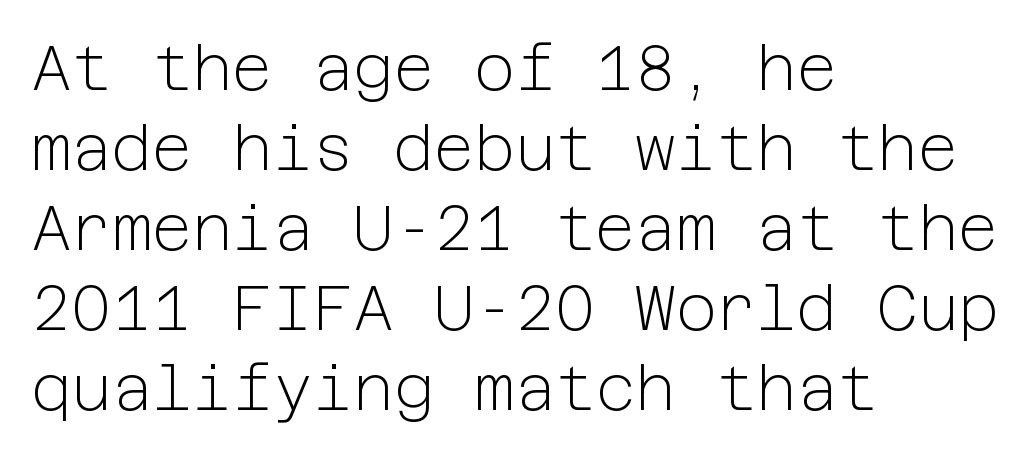
Note: no serifs on the glyphs. The face looks like a standard text weight, possibly lighter. The lines sit at an ordinary, default distance from one another. Does the lettering tilt? It doesn't — this is upright.
